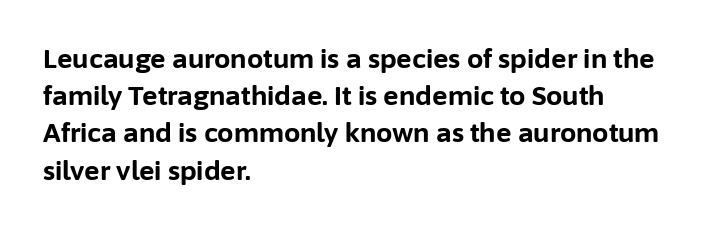
{"italic": "no", "bold": "yes", "underline": "no", "align": "left", "line_spacing": "normal", "line_spacing_ratio": 1.43, "letter_spacing": "normal", "letter_spacing_em": 0.0, "glyph_px": 26}
